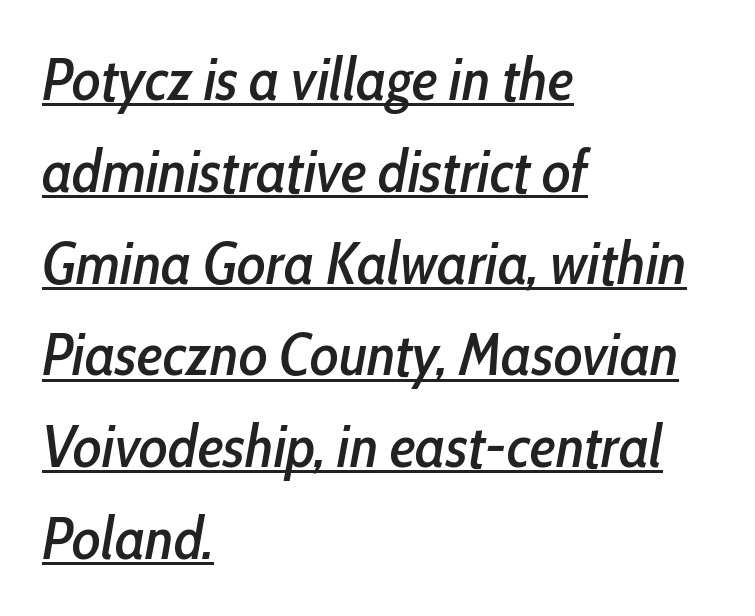
The image shows 60 px condensed type, italic (leaning right); set left-aligned, normal line spacing (1.53x), normal letter spacing, underlined; low stroke contrast and a medium x-height.
